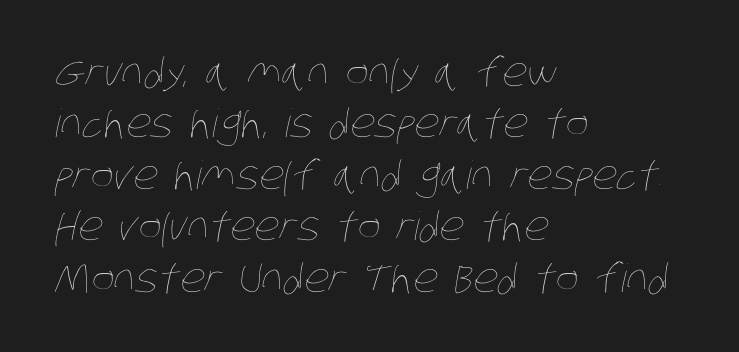
{"bold": "no", "weight": "thin", "width": "condensed", "stroke_contrast": "low", "x_height": "large", "monospaced": "no", "underline": "no", "align": "left", "line_spacing": "normal", "line_spacing_ratio": 1.32, "letter_spacing": "normal", "letter_spacing_em": 0.0, "glyph_px": 39}
